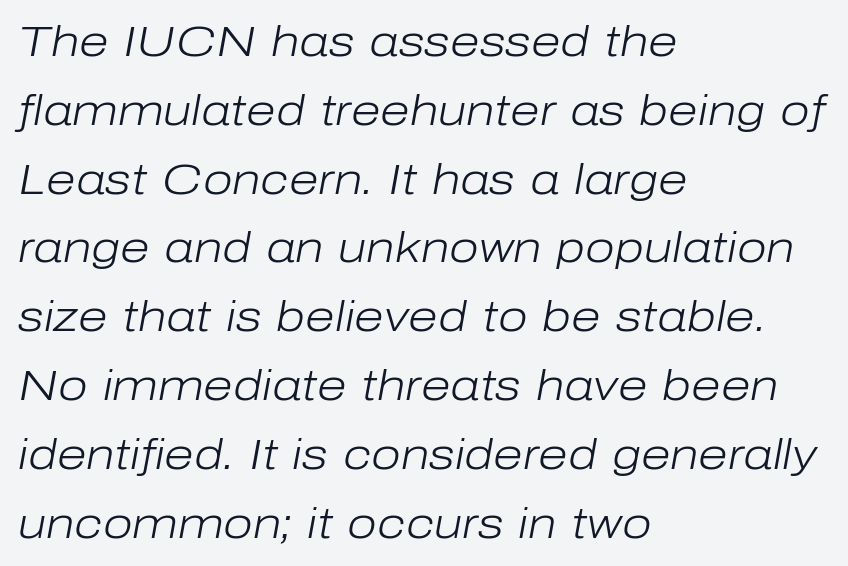
The image shows 43 px light type, italic (leaning right); set left-aligned, normal line spacing (1.6x), normal letter spacing, not underlined; low stroke contrast and a medium x-height.
